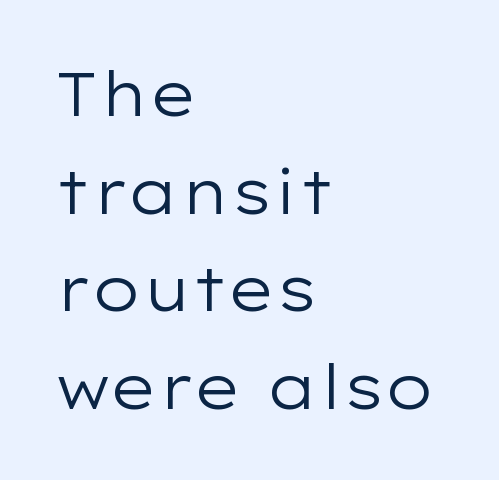
This is roman type, the default non-slanted kind. Serif or sans? Sans — the stroke terminals are bare. Reading down the column, the eye jumps a familiar distance to each next line. Every row of glyphs begins at an identical x-position on the left. Descender tails drop into unmarked territory. The letterforms sit at book weight or below.
